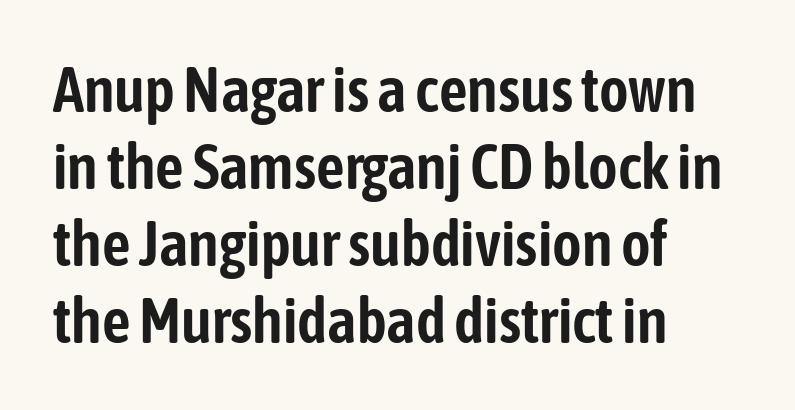
The image shows 63 px condensed sans-serif type, upright; set left-aligned, line spacing 1.22x, normal letter spacing, not underlined; low stroke contrast and a medium x-height.
